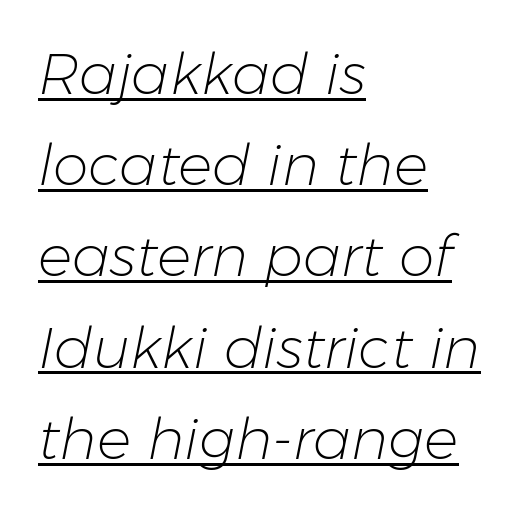
{"italic": "yes", "lean": "right", "slant_degrees": 11, "bold": "no", "weight": "light", "width": "normal", "stroke_contrast": "low", "x_height": "medium", "monospaced": "no", "underline": "yes", "align": "left", "line_spacing": "normal", "line_spacing_ratio": 1.6, "letter_spacing": "normal", "letter_spacing_em": 0.0, "glyph_px": 57}
